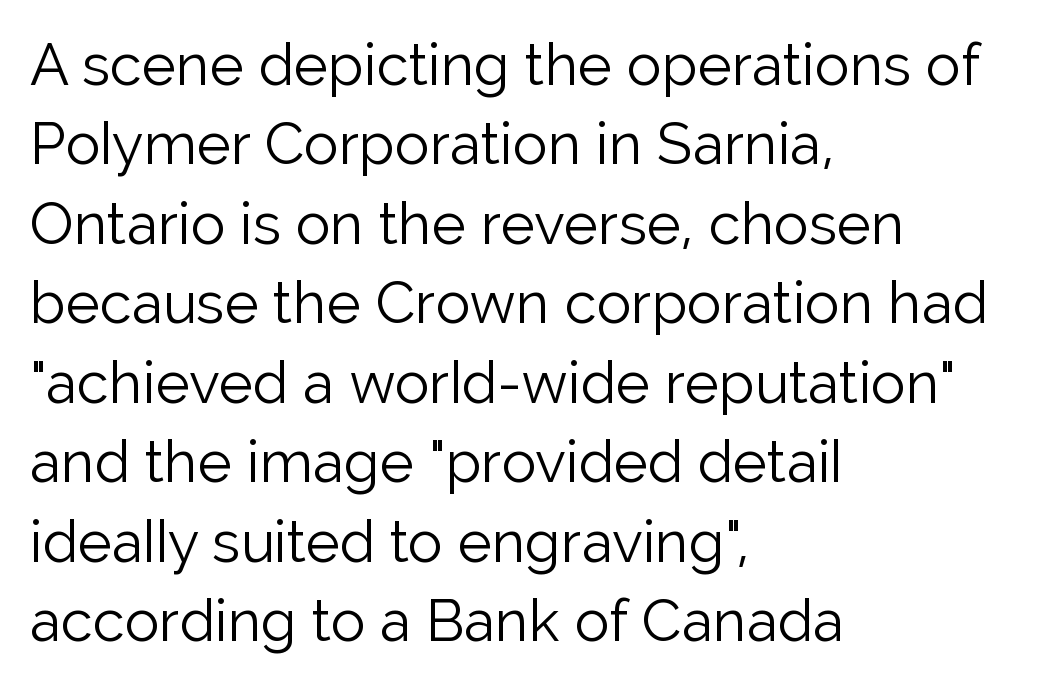
{"serif": "no", "italic": "no", "bold": "no", "weight": "light", "width": "normal", "stroke_contrast": "low", "x_height": "medium", "monospaced": "no", "underline": "no", "align": "left", "line_spacing": "normal", "line_spacing_ratio": 1.37, "letter_spacing": "normal", "letter_spacing_em": 0.0, "glyph_px": 58}
